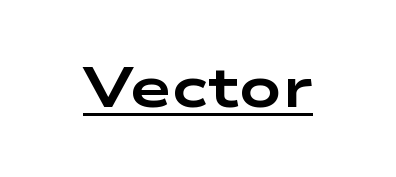
{"serif": "no", "italic": "no", "bold": "yes", "weight": "bold", "width": "wide", "stroke_contrast": "low", "x_height": "medium", "monospaced": "no", "underline": "yes", "letter_spacing": "normal", "letter_spacing_em": 0.0, "glyph_px": 57}
